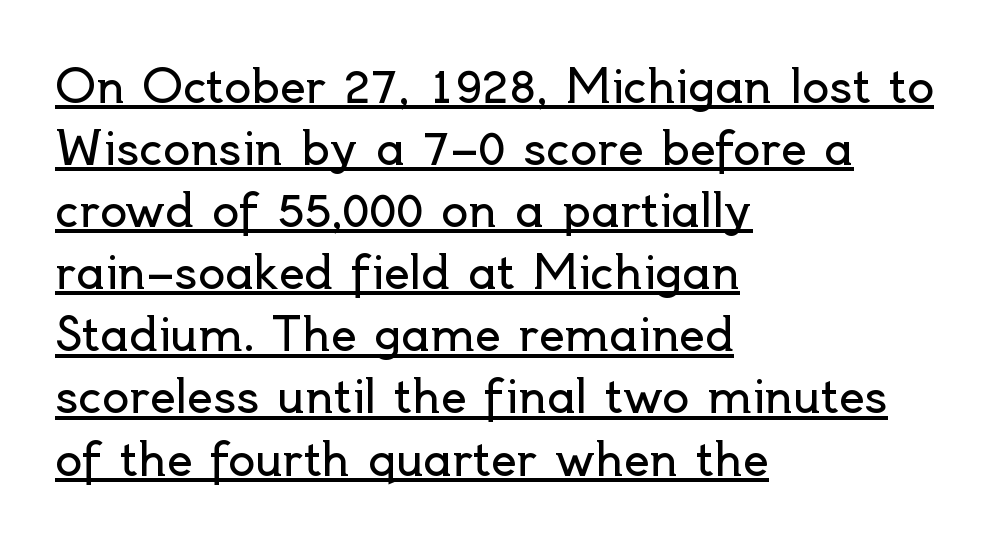
The face used here is proportionally spaced, like ordinary book or web type. Heft: none added — not bold. Layout note: lines flush left. This sample uses an upright cut, with every glyph sitting square on the baseline. Underlined type. Is there much room between lines? A standard amount, neither cramped nor airy.
